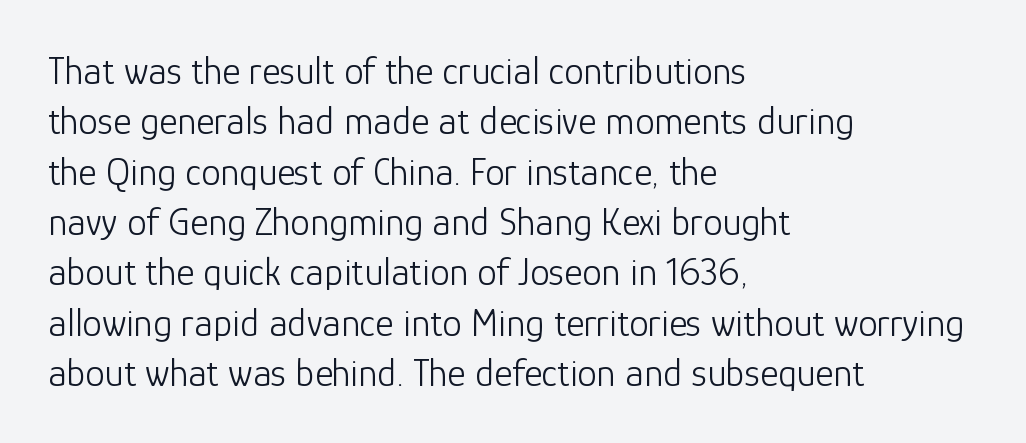
Q: Is the text bold? A: No.
Q: Is the text italic (slanted)? A: No, it is upright.
Q: Is the typeface a serif or a sans-serif typeface? A: Sans-serif.
Q: Is the text underlined? A: No.
Q: How is the paragraph aligned? A: Left-aligned.
Q: Is the spacing between letters normal or unusually wide? A: Normal.
Q: Is the spacing between lines tight, normal or loose? A: Normal.
Q: Width (condensed, normal, or wide)? A: Normal.
Q: Stroke contrast? A: Low.
Q: x-height? A: Medium.
Q: Monospaced? A: No.
